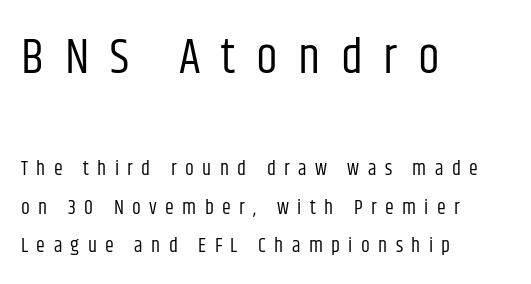
Q: Is the text bold? A: No.
Q: Is the text italic (slanted)? A: No, it is upright.
Q: Is the typeface a serif or a sans-serif typeface? A: Sans-serif.
Q: Is the text underlined? A: No.
Q: How is the paragraph aligned? A: Left-aligned.
Q: Is the spacing between letters normal or unusually wide? A: Unusually wide.
Q: Is the spacing between lines tight, normal or loose? A: Loose.
Q: Which block of text is set in a larger size, the first (top) or the second (bottom)? A: The first (top) one.
Q: Width (condensed, normal, or wide)? A: Condensed.
Q: Stroke contrast? A: Low.
Q: x-height? A: Large.
Q: Monospaced? A: No.
